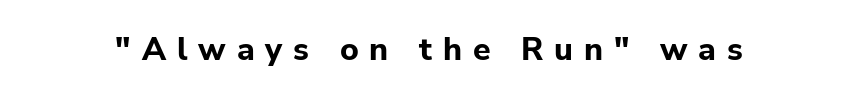
Do the characters align in a grid? No, the font is proportional. Has an underline been added? It has not. Unlike italic type, these characters show no tilt at all. Set as a true bold cut, around the 700 mark. The letterforms stand isolated, each surrounded by extra space.
